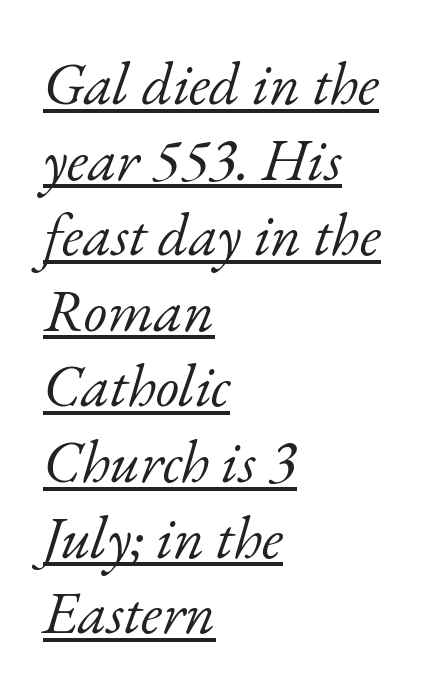
Q: Is the text bold? A: No.
Q: Is the text italic (slanted)? A: Yes, it leans right by about 17 degrees.
Q: Is the typeface a serif or a sans-serif typeface? A: Serif.
Q: Is the text underlined? A: Yes.
Q: How is the paragraph aligned? A: Left-aligned.
Q: Is the spacing between letters normal or unusually wide? A: Normal.
Q: Is the spacing between lines tight, normal or loose? A: Normal.
Q: Width (condensed, normal, or wide)? A: Normal.
Q: Stroke contrast? A: Low.
Q: x-height? A: Small.
Q: Monospaced? A: No.
